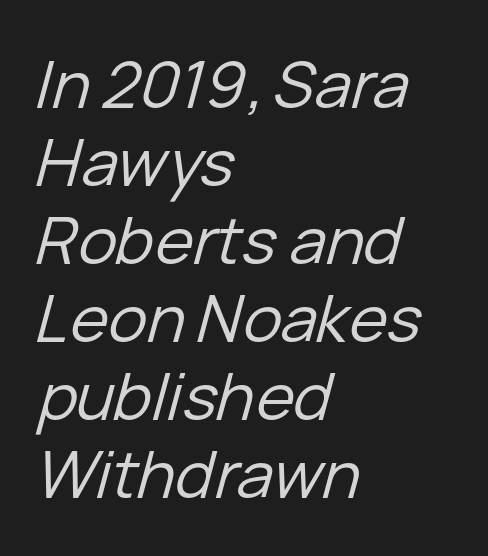
The image shows 65 px regular-weight type, italic (leaning right); set left-aligned, line spacing 1.2x, normal letter spacing, not underlined; low stroke contrast and a medium x-height.
